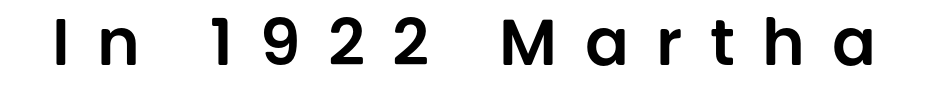
{"serif": "no", "italic": "no", "width": "normal", "stroke_contrast": "low", "x_height": "large", "monospaced": "no", "underline": "no", "letter_spacing": "wide", "letter_spacing_em": 0.42, "glyph_px": 65}
